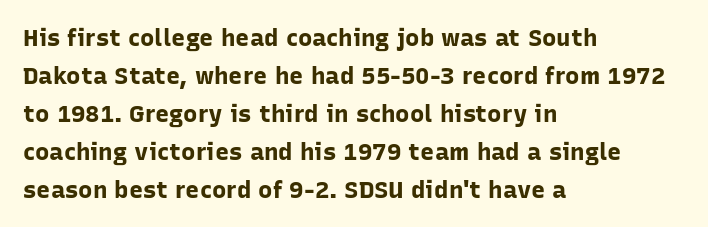
{"italic": "no", "bold": "yes", "underline": "no", "align": "left", "line_spacing": "normal", "line_spacing_ratio": 1.58, "letter_spacing": "normal", "letter_spacing_em": 0.0, "glyph_px": 24}
